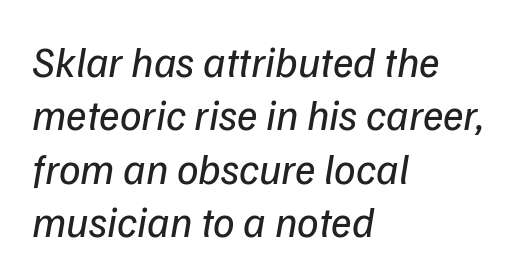
{"italic": "yes", "lean": "right", "slant_degrees": 9, "bold": "no", "weight": "regular", "width": "normal", "stroke_contrast": "low", "x_height": "medium", "monospaced": "no", "underline": "no", "align": "left", "line_spacing_ratio": 1.24, "letter_spacing": "normal", "letter_spacing_em": 0.0, "glyph_px": 43}
